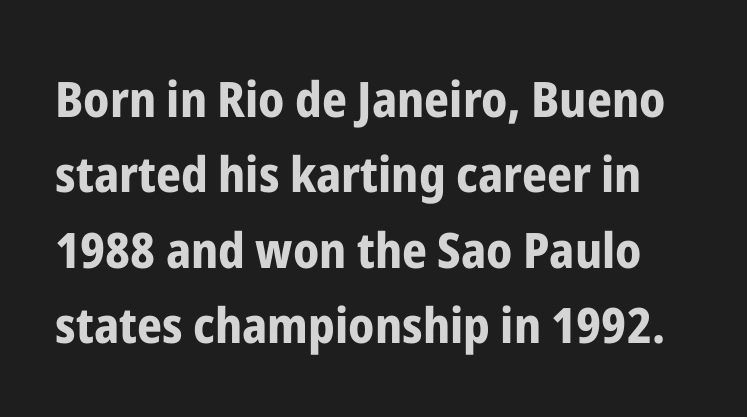
The image shows 49 px bold, condensed sans-serif type, upright; set normal line spacing (1.54x), normal letter spacing, not underlined; low stroke contrast and a medium x-height.
